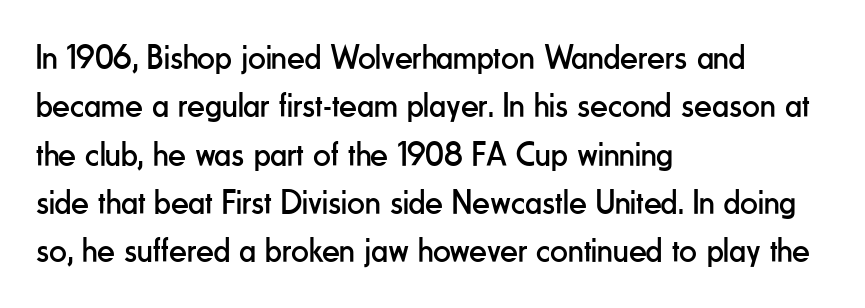
{"serif": "no", "italic": "no", "bold": "no", "weight": "regular", "width": "condensed", "stroke_contrast": "low", "x_height": "small", "monospaced": "no", "underline": "no", "align": "left", "line_spacing": "normal", "line_spacing_ratio": 1.38, "letter_spacing": "normal", "letter_spacing_em": 0.0, "glyph_px": 35}
